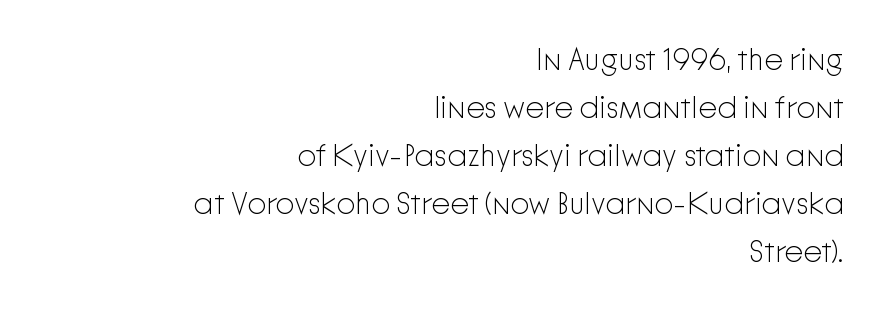
Q: Is the text bold? A: No.
Q: Is the text italic (slanted)? A: No, it is upright.
Q: Is the typeface a serif or a sans-serif typeface? A: Sans-serif.
Q: Is the text underlined? A: No.
Q: How is the paragraph aligned? A: Right-aligned.
Q: Is the spacing between letters normal or unusually wide? A: Normal.
Q: Is the spacing between lines tight, normal or loose? A: Normal.
Q: Width (condensed, normal, or wide)? A: Normal.
Q: Stroke contrast? A: Low.
Q: x-height? A: Medium.
Q: Monospaced? A: No.
